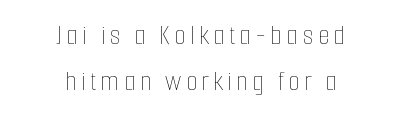
The image shows 30 px thin, condensed type, upright; set centered, normal line spacing (1.54x), not underlined; low stroke contrast and a medium x-height.
